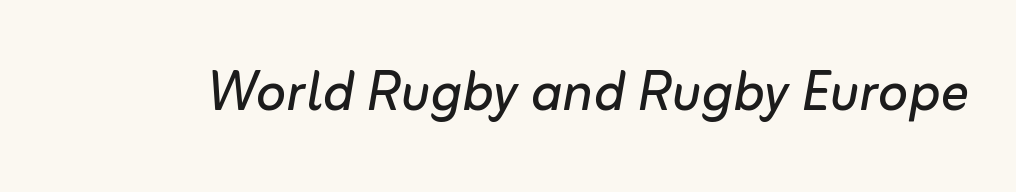
Q: Is the text bold? A: No.
Q: Is the text italic (slanted)? A: Yes, it leans right by about 10 degrees.
Q: Is the text underlined? A: No.
Q: Is the spacing between letters normal or unusually wide? A: Normal.
Q: Width (condensed, normal, or wide)? A: Normal.
Q: Stroke contrast? A: Low.
Q: x-height? A: Medium.
Q: Monospaced? A: No.
